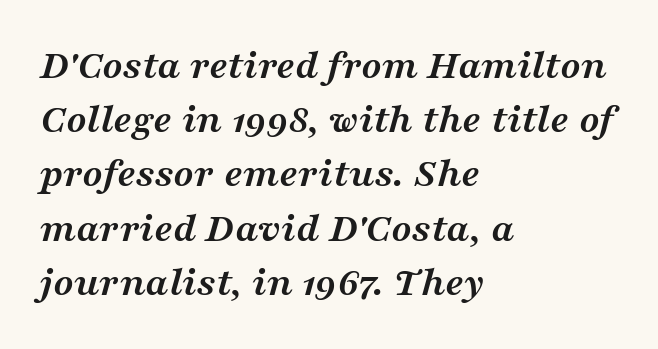
{"serif": "yes", "italic": "yes", "lean": "right", "slant_degrees": 16, "bold": "yes", "weight": "semibold", "width": "wide", "stroke_contrast": "medium", "x_height": "medium", "monospaced": "no", "underline": "no", "align": "left", "line_spacing": "normal", "line_spacing_ratio": 1.29, "letter_spacing": "normal", "letter_spacing_em": 0.0, "glyph_px": 42}
